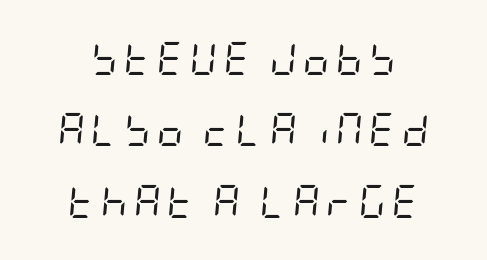
Q: Is the text bold? A: No.
Q: Is the text italic (slanted)? A: Yes, it leans right by about 5 degrees.
Q: Is the text underlined? A: No.
Q: Is the spacing between lines tight, normal or loose? A: Loose.
Q: Width (condensed, normal, or wide)? A: Condensed.
Q: Stroke contrast? A: Low.
Q: x-height? A: Large.
